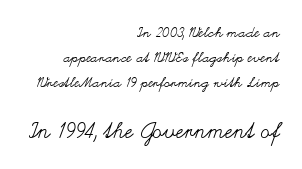
The image shows 22 px text type; set right-aligned, line spacing 1.79x, normal letter spacing, not underlined; the second (bottom) block is 1.57x larger.
